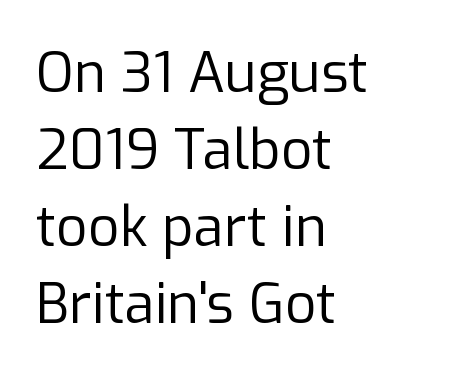
{"serif": "no", "italic": "no", "bold": "no", "weight": "regular", "width": "normal", "stroke_contrast": "low", "x_height": "medium", "monospaced": "no", "underline": "no", "align": "left", "line_spacing": "normal", "line_spacing_ratio": 1.4, "letter_spacing": "normal", "letter_spacing_em": 0.0, "glyph_px": 55}
